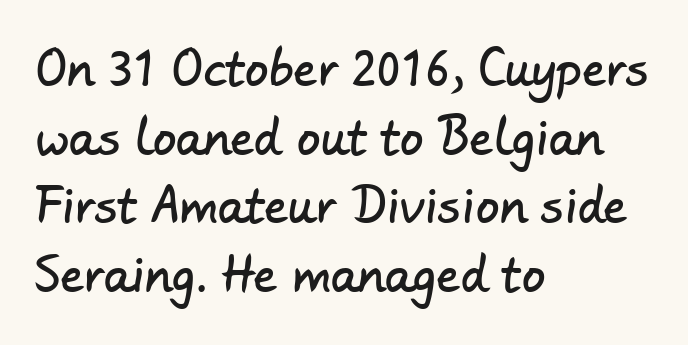
A bare baseline throughout the passage. Looks like regular typesetting: each glyph gets only the width it needs. A typesetter would call this zero additional tracking. If you measured baseline to baseline, you'd find a middling distance.
